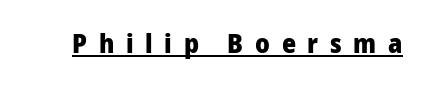
The image shows 27 px bold type, upright; set unusually wide letter spacing (+0.43 em), underlined.
